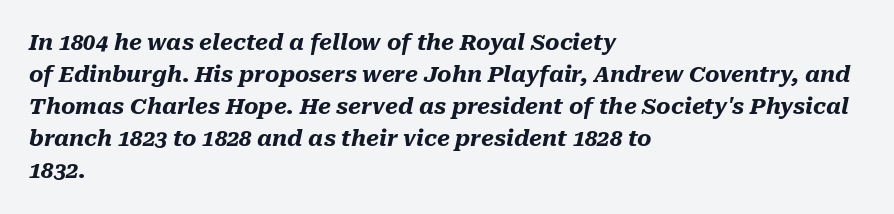
As a designer I'd log this as weight 700, bold. Notice how the stems are inclined rather than vertical — that's the hallmark of italics. Line beginnings align vertically; line endings do not. Does extra space separate the letters? No, they use regular spacing. This sample keeps an unexceptional amount of space between lines. A bare baseline throughout the passage.
